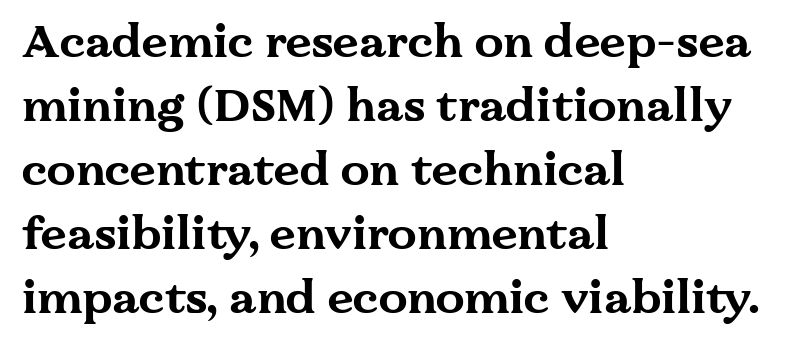
Regarding leading, the lines here are spaced in the standard way. You could not count columns in this text — the font is proportionally spaced. Horizontally, the lines are justified to the leading edge only. The gap between lines stays unmarked.
